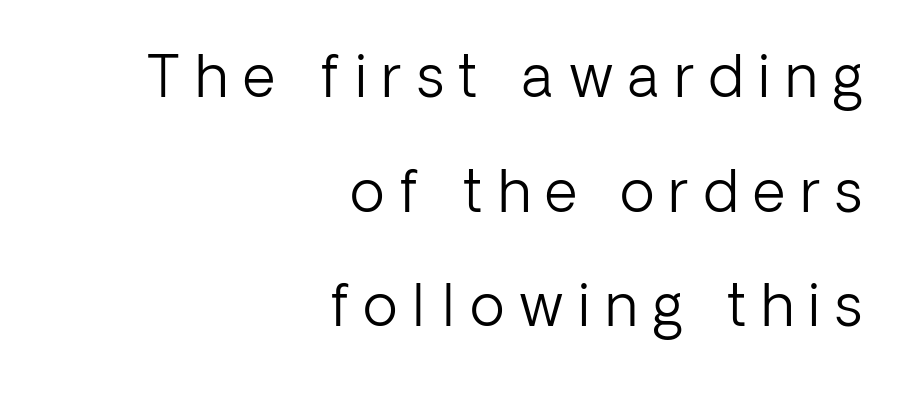
The image shows 57 px light sans-serif type, upright; set right-aligned, loose line spacing (2.01x), unusually wide letter spacing (+0.26 em), not underlined; low stroke contrast and a medium x-height.
